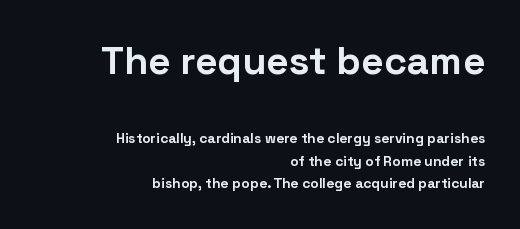
{"serif": "no", "italic": "no", "bold": "yes", "weight": "bold", "width": "normal", "stroke_contrast": "low", "x_height": "medium", "monospaced": "no", "underline": "no", "align": "right", "line_spacing": "normal", "line_spacing_ratio": 1.61, "letter_spacing": "normal", "letter_spacing_em": 0.0, "larger_block": "first", "size_ratio": 2.79, "glyph_px": 39}
